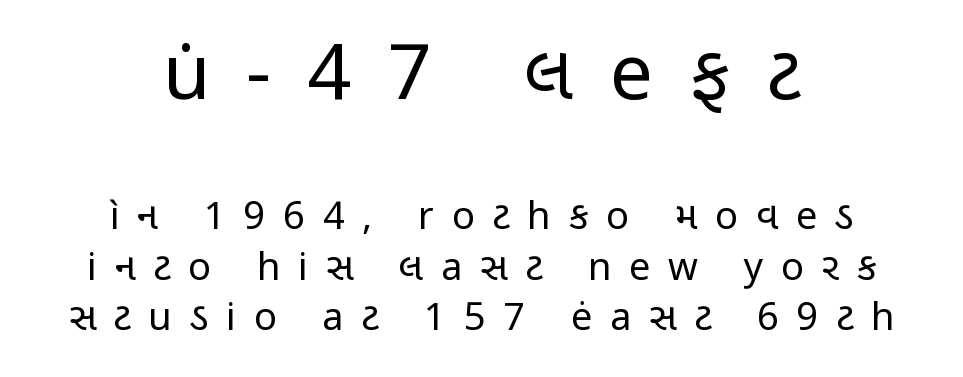
The image shows 77 px regular-weight, condensed sans-serif type, upright; set centered, normal line spacing (1.33x), unusually wide letter spacing (+0.47 em), not underlined; the first (top) block is 2.03x larger; low stroke contrast and a medium x-height.
